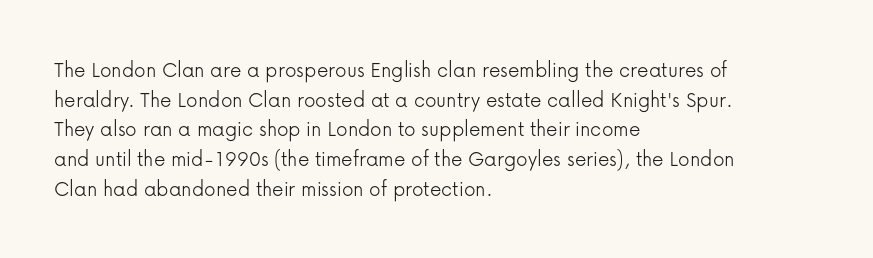
The image shows 23 px text type, upright; set left-aligned, normal line spacing (1.29x), normal letter spacing, not underlined.
